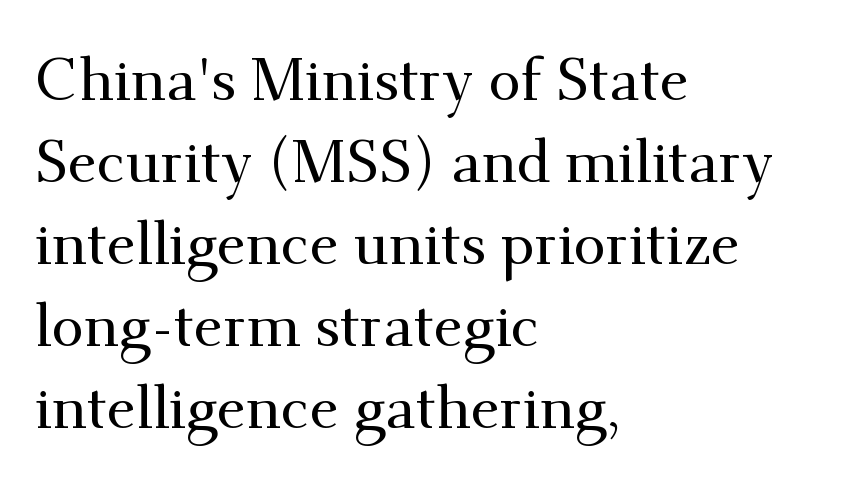
{"serif": "yes", "italic": "no", "width": "normal", "stroke_contrast": "medium", "x_height": "small", "monospaced": "no", "underline": "no", "align": "left", "line_spacing": "normal", "line_spacing_ratio": 1.39, "letter_spacing": "normal", "letter_spacing_em": 0.0, "glyph_px": 59}
